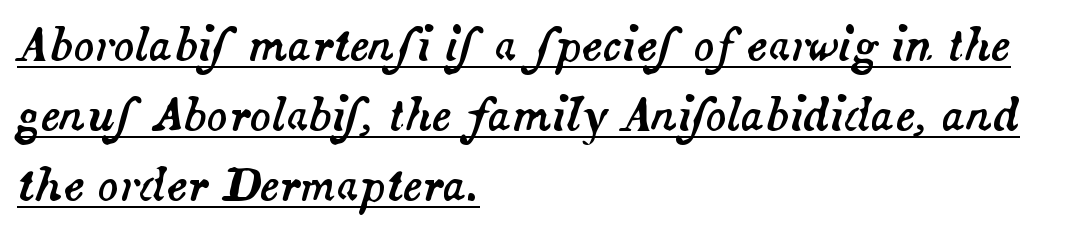
The image shows 44 px text type, italic (leaning right); set left-aligned, normal line spacing (1.59x), normal letter spacing, underlined; medium stroke contrast and a small x-height.
